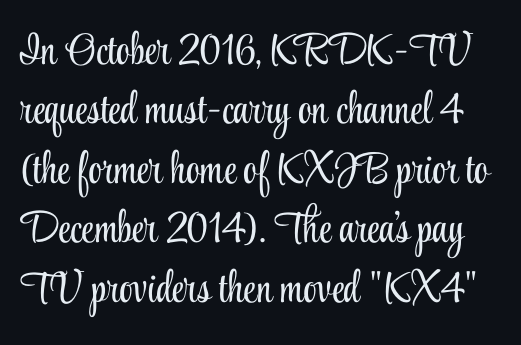
{"serif": "yes", "bold": "no", "weight": "light", "width": "condensed", "stroke_contrast": "low", "x_height": "small", "monospaced": "no", "underline": "no", "line_spacing": "normal", "line_spacing_ratio": 1.35, "letter_spacing": "normal", "letter_spacing_em": 0.0, "glyph_px": 44}
